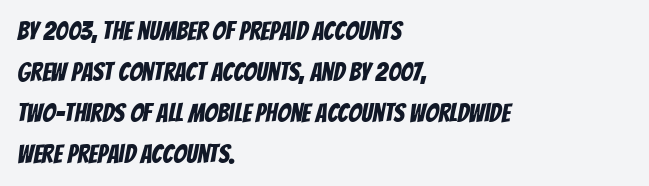
{"underline": "no", "align": "left", "line_spacing": "normal", "line_spacing_ratio": 1.58, "letter_spacing": "normal", "letter_spacing_em": 0.0, "glyph_px": 26}
